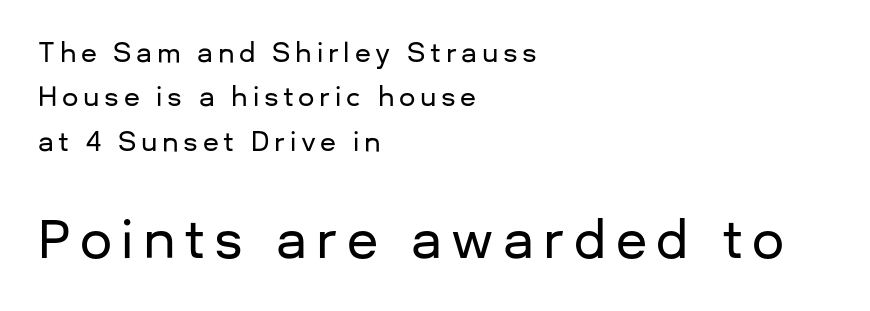
{"serif": "no", "italic": "no", "width": "normal", "stroke_contrast": "low", "x_height": "medium", "monospaced": "no", "underline": "no", "align": "left", "line_spacing_ratio": 1.71, "larger_block": "second", "size_ratio": 1.96, "glyph_px": 51}
